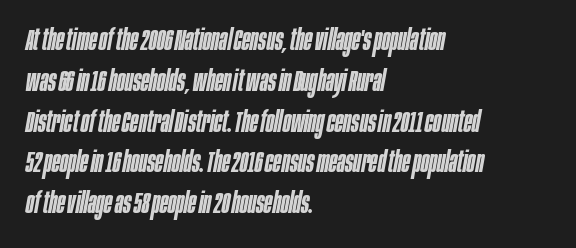
The letters are slanted; this is an italic face. Successive baselines arrive at the customary interval. Set as a demibold, roughly 600 on the weight scale. The text block is weighted toward the left margin, trailing off unevenly rightward. The letters advance in unequal steps, a hallmark of proportional type. Tracking value appears to be zero — textbook default spacing.
